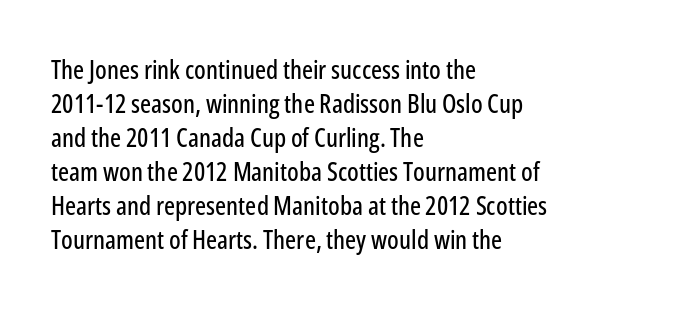
{"italic": "no", "underline": "no", "align": "left", "line_spacing": "normal", "line_spacing_ratio": 1.31, "letter_spacing": "normal", "letter_spacing_em": 0.0, "glyph_px": 26}
